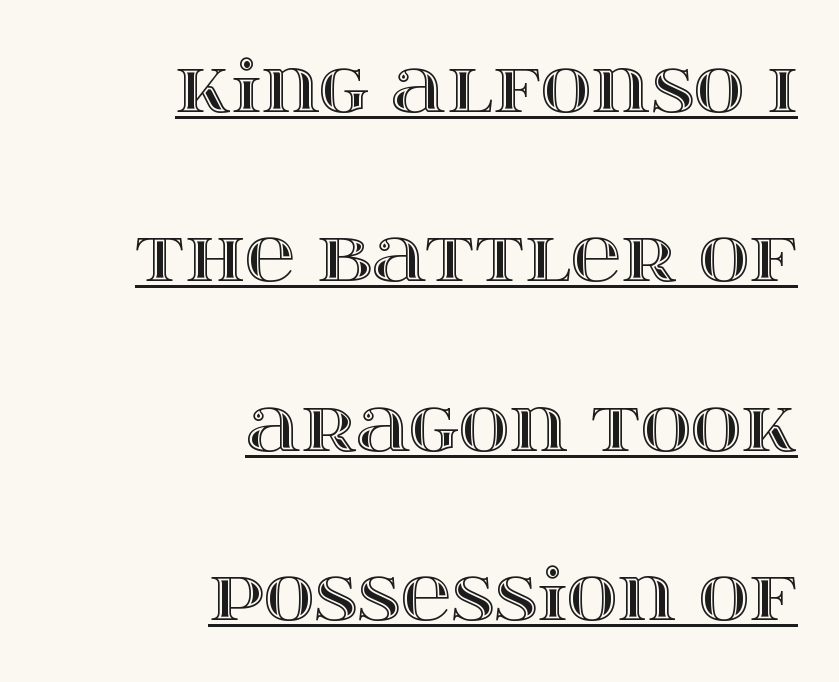
Q: Is the text italic (slanted)? A: No, it is upright.
Q: Is the text underlined? A: Yes.
Q: How is the paragraph aligned? A: Right-aligned.
Q: Is the spacing between letters normal or unusually wide? A: Normal.
Q: Is the spacing between lines tight, normal or loose? A: Loose.
Q: Width (condensed, normal, or wide)? A: Wide.
Q: x-height? A: Large.
Q: Monospaced? A: No.
